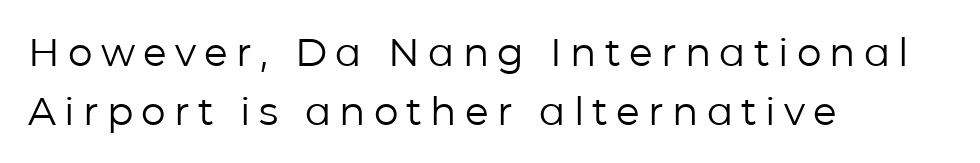
Q: Is the text bold? A: No.
Q: Is the text italic (slanted)? A: No, it is upright.
Q: Is the typeface a serif or a sans-serif typeface? A: Sans-serif.
Q: Is the text underlined? A: No.
Q: How is the paragraph aligned? A: Left-aligned.
Q: Is the spacing between letters normal or unusually wide? A: Unusually wide.
Q: Is the spacing between lines tight, normal or loose? A: Normal.
Q: Width (condensed, normal, or wide)? A: Normal.
Q: Stroke contrast? A: Low.
Q: x-height? A: Medium.
Q: Monospaced? A: No.
